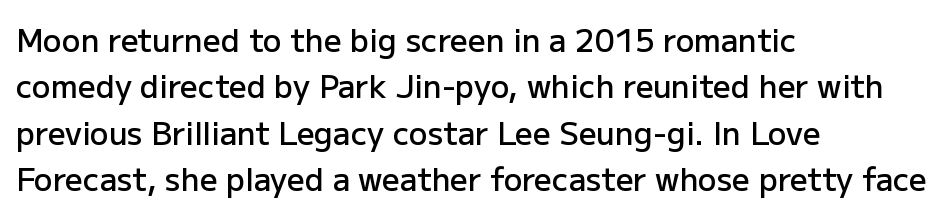
Q: Is the text bold? A: Semi-bold.
Q: Is the text italic (slanted)? A: No, it is upright.
Q: Is the typeface a serif or a sans-serif typeface? A: Sans-serif.
Q: Is the text underlined? A: No.
Q: How is the paragraph aligned? A: Left-aligned.
Q: Is the spacing between letters normal or unusually wide? A: Normal.
Q: Is the spacing between lines tight, normal or loose? A: Normal.
Q: Width (condensed, normal, or wide)? A: Normal.
Q: Stroke contrast? A: Low.
Q: x-height? A: Medium.
Q: Monospaced? A: No.
